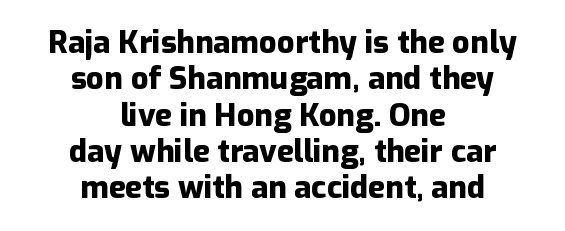
{"serif": "no", "italic": "no", "bold": "yes", "weight": "heavy", "width": "normal", "stroke_contrast": "low", "x_height": "medium", "monospaced": "no", "underline": "no", "align": "center", "line_spacing_ratio": 1.17, "letter_spacing": "normal", "letter_spacing_em": 0.0, "glyph_px": 31}
